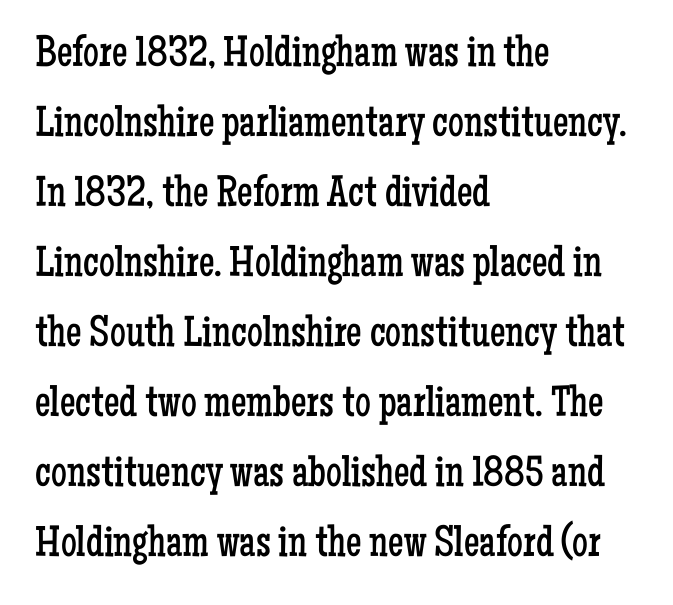
The image shows 44 px regular-weight, condensed serif type, upright; set left-aligned, normal line spacing (1.59x), normal letter spacing, not underlined; low stroke contrast and a medium x-height.
